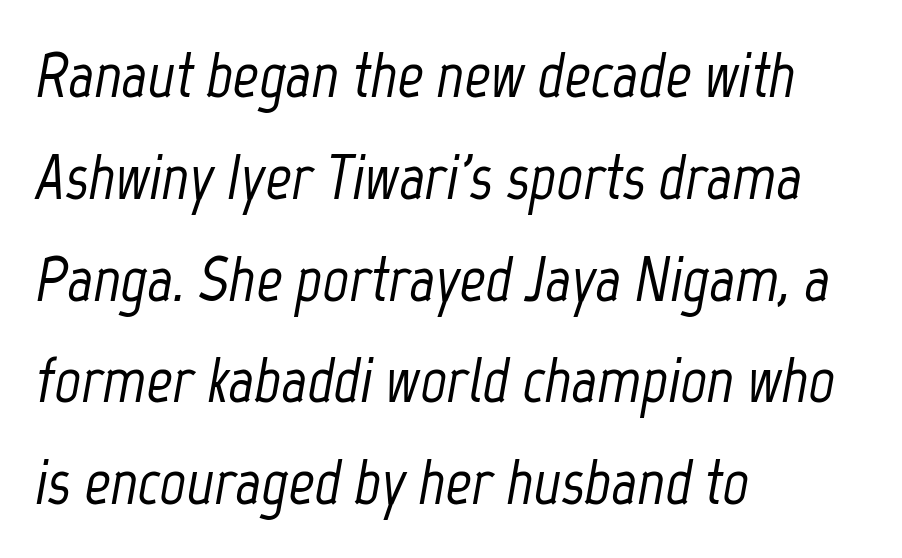
Q: Is the text italic (slanted)? A: Yes, it leans right by about 12 degrees.
Q: Is the text underlined? A: No.
Q: How is the paragraph aligned? A: Left-aligned.
Q: Is the spacing between letters normal or unusually wide? A: Normal.
Q: Is the spacing between lines tight, normal or loose? A: Normal.
Q: Width (condensed, normal, or wide)? A: Condensed.
Q: Stroke contrast? A: Low.
Q: x-height? A: Medium.
Q: Monospaced? A: No.
